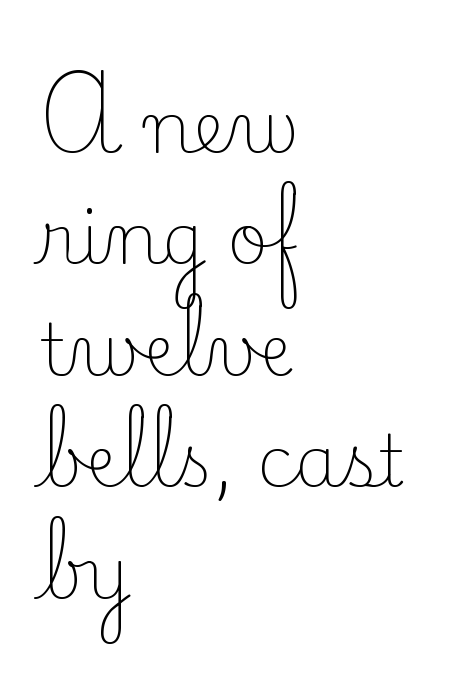
Stems and bowls with no extra thickness — not bold. The ragged edge is on the right, which tells us the setting is flush left. Decoration check: the copy has no underline. The vertical gap from one line to the next is medium.
